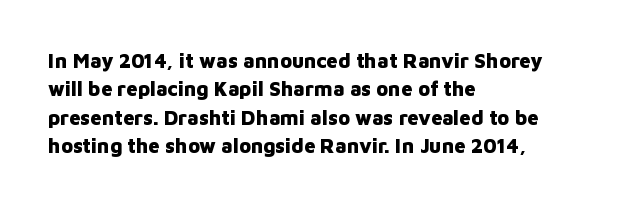
Has an underline been added? It has not. Here the glyphs are tracked normally, forming tight word shapes. Compared with typical paragraphs, the rows here are spaced about the same. The characters look thick and weighty, a clear bold.
